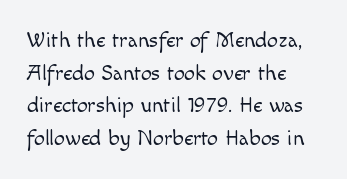
The image shows 22 px text type, upright; set left-aligned, normal line spacing (1.48x), normal letter spacing, not underlined.
